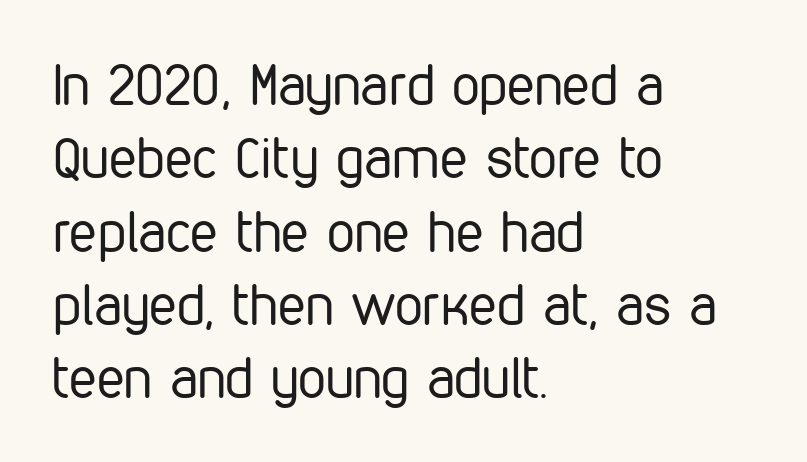
The image shows 56 px regular-weight, condensed sans-serif type, upright; set left-aligned, normal line spacing (1.31x), normal letter spacing, not underlined; low stroke contrast and a medium x-height.
